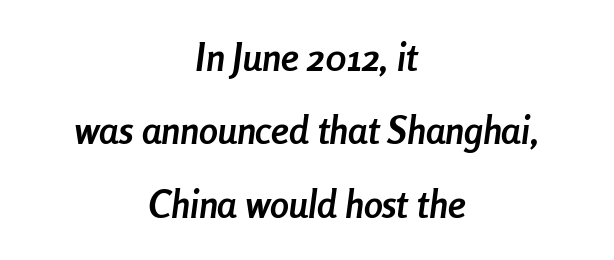
Q: Is the text bold? A: Yes.
Q: Is the text italic (slanted)? A: Yes, it leans right by about 8 degrees.
Q: Is the text underlined? A: No.
Q: How is the paragraph aligned? A: Centered.
Q: Is the spacing between letters normal or unusually wide? A: Normal.
Q: Is the spacing between lines tight, normal or loose? A: Loose.
Q: Width (condensed, normal, or wide)? A: Condensed.
Q: Stroke contrast? A: Low.
Q: x-height? A: Medium.
Q: Monospaced? A: No.
